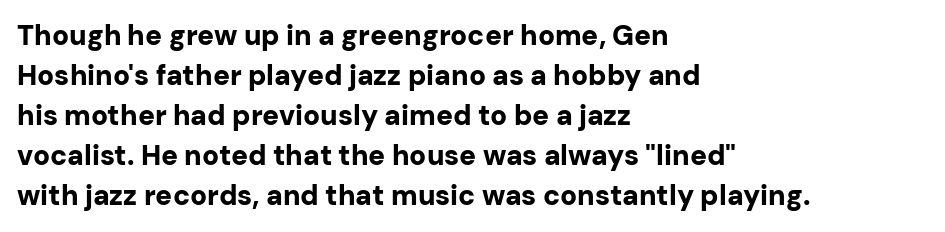
{"serif": "no", "italic": "no", "bold": "yes", "weight": "bold", "width": "normal", "stroke_contrast": "low", "x_height": "medium", "monospaced": "no", "underline": "no", "align": "left", "line_spacing": "normal", "line_spacing_ratio": 1.43, "letter_spacing": "normal", "letter_spacing_em": 0.0, "glyph_px": 28}
